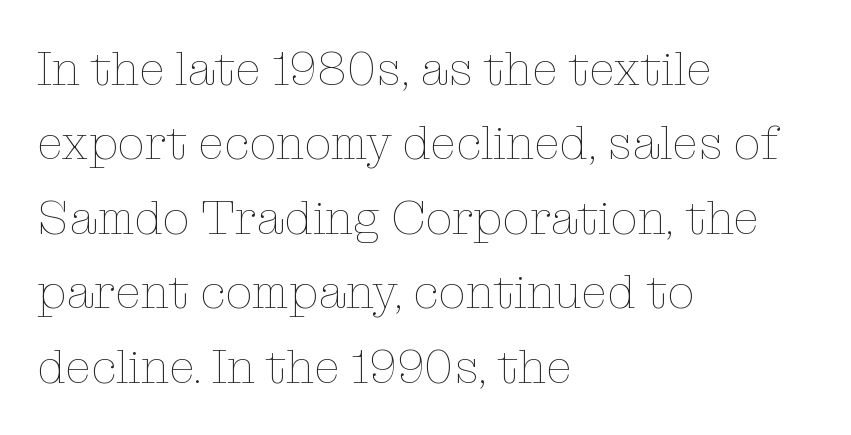
{"italic": "no", "bold": "no", "weight": "thin", "width": "normal", "stroke_contrast": "low", "x_height": "medium", "monospaced": "no", "underline": "no", "align": "left", "line_spacing": "normal", "line_spacing_ratio": 1.55, "letter_spacing": "normal", "letter_spacing_em": 0.0, "glyph_px": 48}
